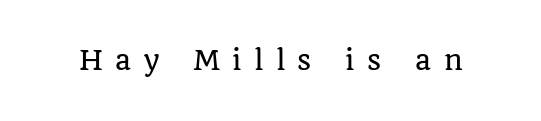
The image shows 26 px text type, upright; set unusually wide letter spacing (+0.48 em), not underlined.
